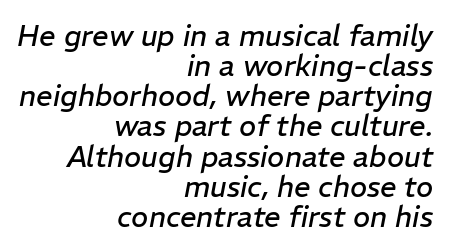
Q: Is the text bold? A: No.
Q: Is the text italic (slanted)? A: Yes, it leans right by about 11 degrees.
Q: Is the text underlined? A: No.
Q: How is the paragraph aligned? A: Right-aligned.
Q: Is the spacing between letters normal or unusually wide? A: Normal.
Q: Is the spacing between lines tight, normal or loose? A: Tight.
Q: Width (condensed, normal, or wide)? A: Normal.
Q: Stroke contrast? A: Low.
Q: x-height? A: Medium.
Q: Monospaced? A: No.
